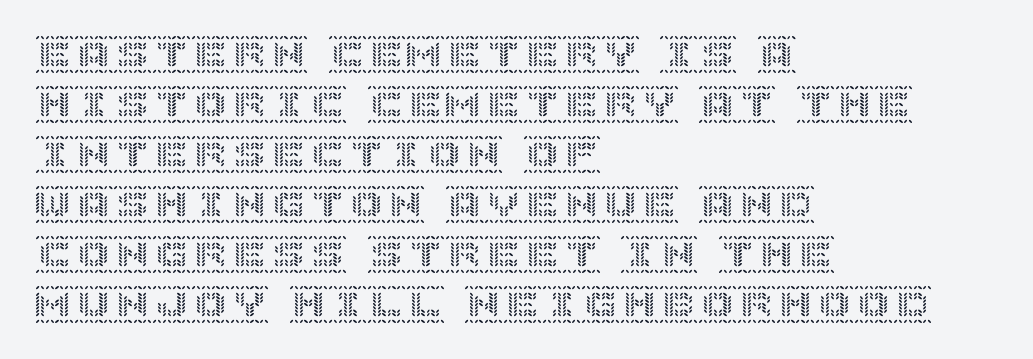
One glance says typical: line gaps are just what's usual. Line starts are locked; line ends wander. Style check: upright. Beneath every word, the page is bare.
